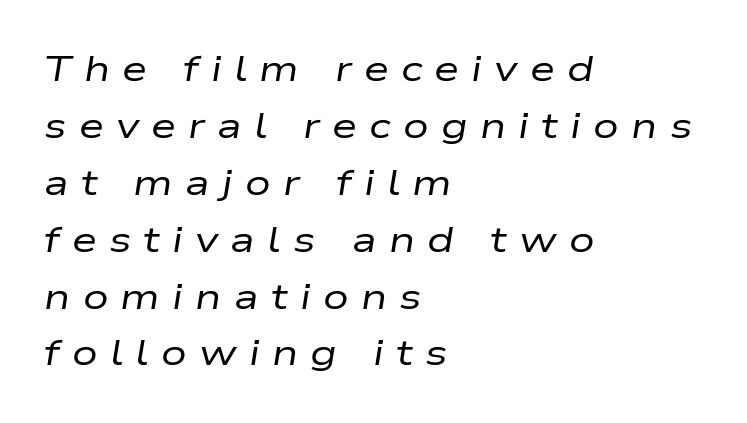
The gap between lines stays unmarked. The passage shown is not bold in any degree. Does extra space separate the letters? Yes, quite a lot of it. Short and long lines alike share a common starting point at left. Looking at the ascenders, they clearly lean.
